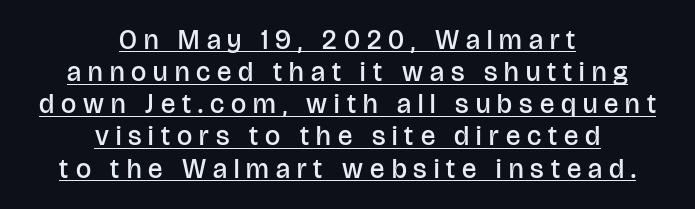
{"italic": "no", "bold": "semi", "underline": "yes", "align": "center", "line_spacing_ratio": 1.19, "letter_spacing": "wide", "letter_spacing_em": 0.26, "glyph_px": 27}
